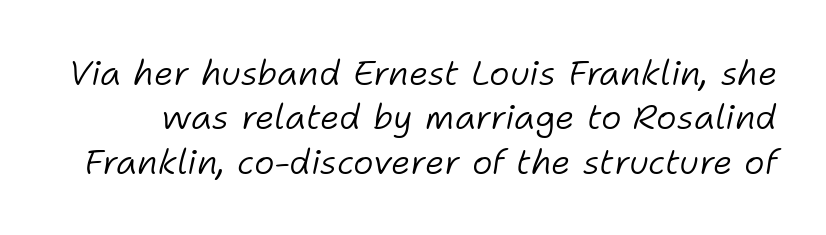
Q: Is the text bold? A: No.
Q: Is the text italic (slanted)? A: Yes, it leans right by about 11 degrees.
Q: Is the text underlined? A: No.
Q: Is the spacing between letters normal or unusually wide? A: Normal.
Q: Is the spacing between lines tight, normal or loose? A: Normal.
Q: Width (condensed, normal, or wide)? A: Normal.
Q: Stroke contrast? A: Low.
Q: x-height? A: Medium.
Q: Monospaced? A: No.
